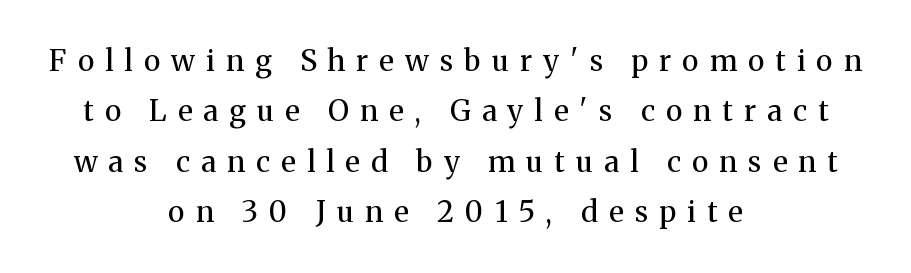
Q: Is the text bold? A: No.
Q: Is the text italic (slanted)? A: No, it is upright.
Q: Is the typeface a serif or a sans-serif typeface? A: Serif.
Q: Is the text underlined? A: No.
Q: How is the paragraph aligned? A: Centered.
Q: Is the spacing between letters normal or unusually wide? A: Unusually wide.
Q: Width (condensed, normal, or wide)? A: Normal.
Q: Stroke contrast? A: Medium.
Q: x-height? A: Medium.
Q: Monospaced? A: No.
